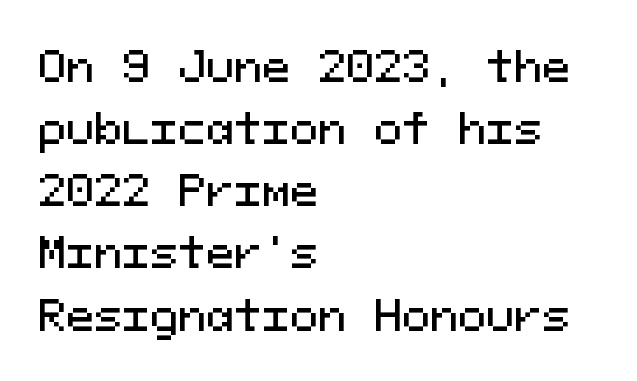
{"serif": "no", "italic": "no", "width": "normal", "stroke_contrast": "medium", "x_height": "medium", "monospaced": "yes", "underline": "no", "align": "left", "line_spacing": "normal", "line_spacing_ratio": 1.48, "letter_spacing": "normal", "letter_spacing_em": 0.0, "glyph_px": 42}
